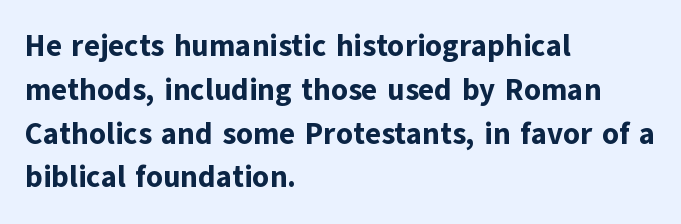
The image shows 30 px bold sans-serif type, upright; set left-aligned, normal line spacing (1.46x), normal letter spacing, not underlined; low stroke contrast and a medium x-height.
